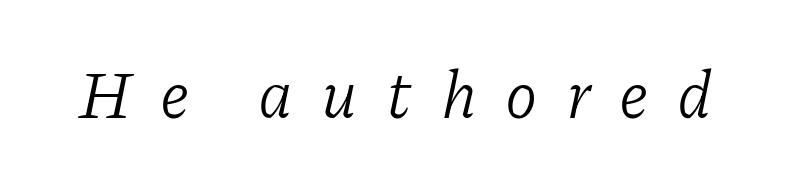
A typesetter would call this proportional, since set widths differ per character. In terms of letterspacing, this is a distinctly airy, spread setting. The glyphs are unaccompanied by any horizontal stroke below them. This is oblique type, the kind used for emphasis or titles. The glyphs in this specimen are seriffed. Is the stroke heavy? The answer is a plain regular-or-lighter.
